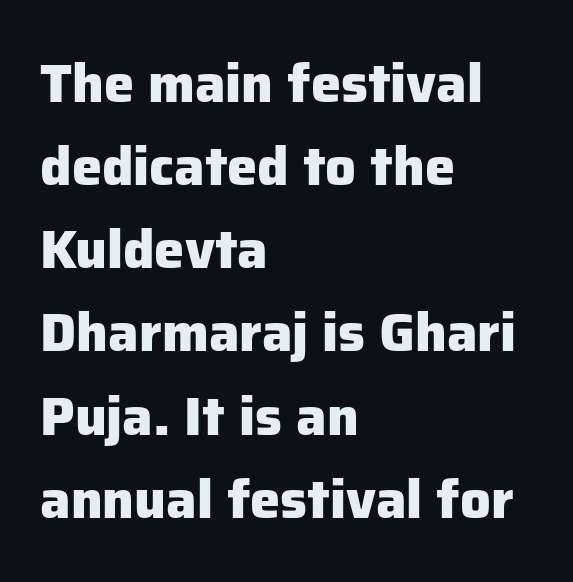
The letters stand upright; this is a roman face. Nope, no serifs anywhere on these letters. The passage shown is not underscored anywhere. The lines are quadded left. Tracking here is standard; glyphs follow each other at the usual distance. Do the characters align in a grid? No, the font is proportional.
